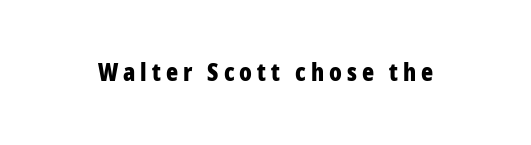
Caption: expanded tracking, letters set apart. I'd describe the lettering as bold — thick and assertive. A clean baseline with only descenders dipping below it. The type sits square on the baseline with zero lean.
